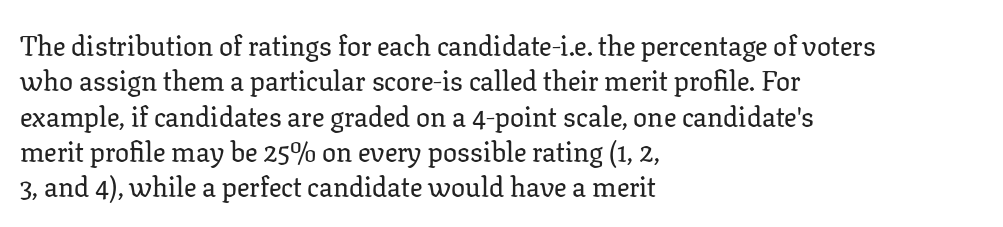
The image shows 28 px serif type, upright; set left-aligned, normal line spacing (1.26x), normal letter spacing, not underlined; low stroke contrast and a medium x-height.
